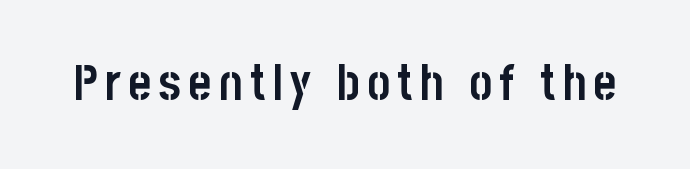
{"serif": "no", "italic": "no", "bold": "yes", "weight": "semibold", "width": "condensed", "stroke_contrast": "low", "x_height": "large", "monospaced": "no", "underline": "no", "glyph_px": 49}
